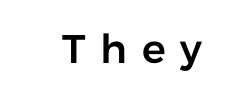
The image shows 40 px sans-serif type, upright; set unusually wide letter spacing (+0.37 em), not underlined; low stroke contrast and a medium x-height.
